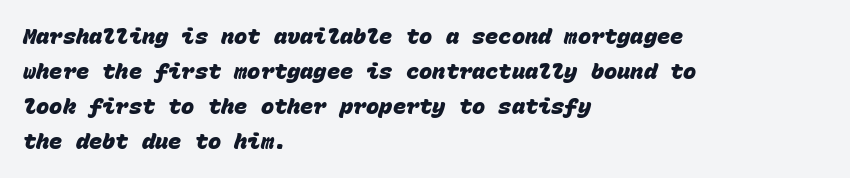
A student would call this left alignment; a typographer would say flush left, rag right. Regular leading. Compared with an ordinary text face, these strokes are far heavier — a full bold. Each word holds together tightly as a unit, with standard inter-letter gaps.
